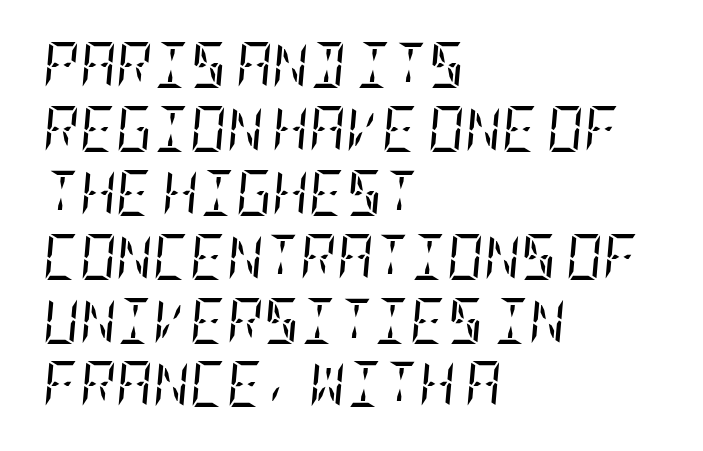
Q: Is the text bold? A: No.
Q: Is the text italic (slanted)? A: Yes, it leans right by about 5 degrees.
Q: Is the typeface a serif or a sans-serif typeface? A: Serif.
Q: Is the text underlined? A: No.
Q: How is the paragraph aligned? A: Left-aligned.
Q: Is the spacing between letters normal or unusually wide? A: Normal.
Q: Is the spacing between lines tight, normal or loose? A: Normal.
Q: Width (condensed, normal, or wide)? A: Condensed.
Q: Stroke contrast? A: Low.
Q: x-height? A: Large.
